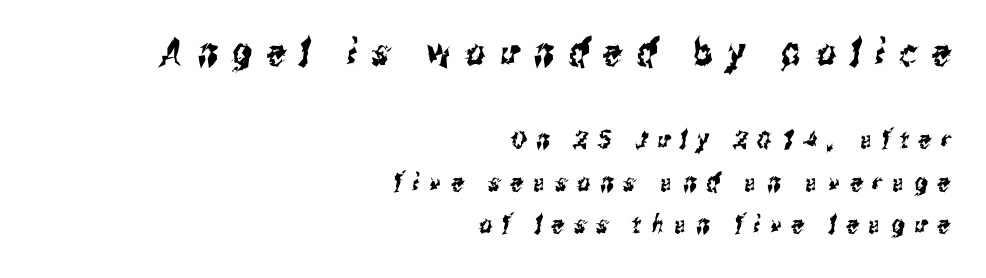
Q: Is the typeface a serif or a sans-serif typeface? A: Sans-serif.
Q: Is the text underlined? A: No.
Q: How is the paragraph aligned? A: Right-aligned.
Q: Is the spacing between letters normal or unusually wide? A: Unusually wide.
Q: Is the spacing between lines tight, normal or loose? A: Normal.
Q: Which block of text is set in a larger size, the first (top) or the second (bottom)? A: The first (top) one.
Q: Width (condensed, normal, or wide)? A: Condensed.
Q: Stroke contrast? A: Medium.
Q: x-height? A: Medium.
Q: Monospaced? A: No.
